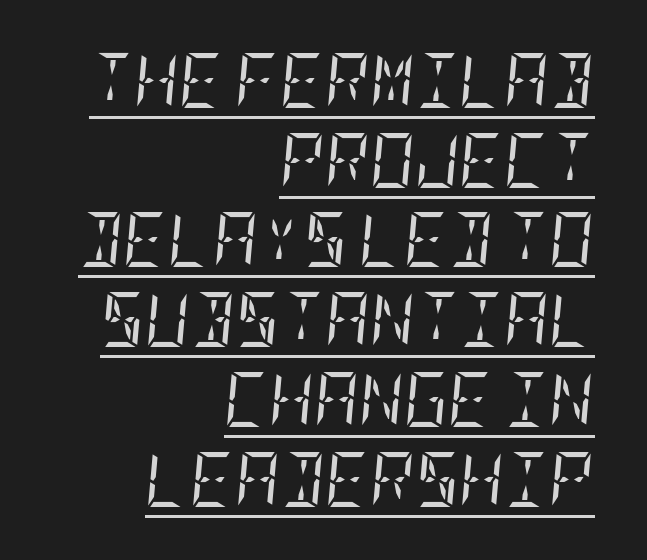
Layout note: lines flush right. Students, observe: this is what conventionally led text looks like. Does the type have serifs? Yes, each stem ends in a small foot. Check the space under the baseline: a stroke is drawn there. How are the letters spaced? Ordinarily, with no added tracking. Every character sits at an angle, as italics do.
